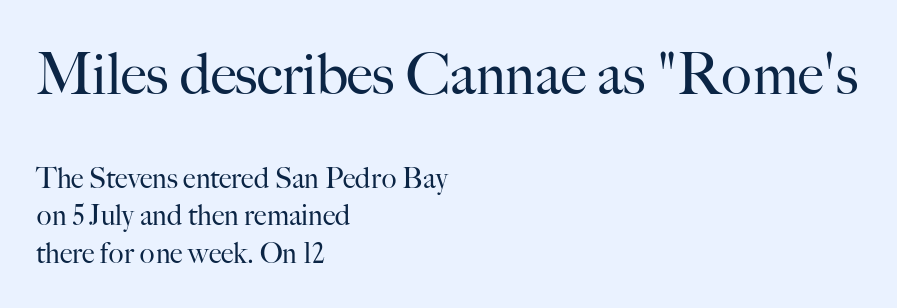
{"serif": "yes", "italic": "no", "bold": "no", "weight": "regular", "width": "normal", "stroke_contrast": "high", "x_height": "small", "monospaced": "no", "underline": "no", "align": "left", "line_spacing": "normal", "line_spacing_ratio": 1.35, "letter_spacing": "normal", "letter_spacing_em": 0.0, "larger_block": "first", "size_ratio": 2.04, "glyph_px": 57}
